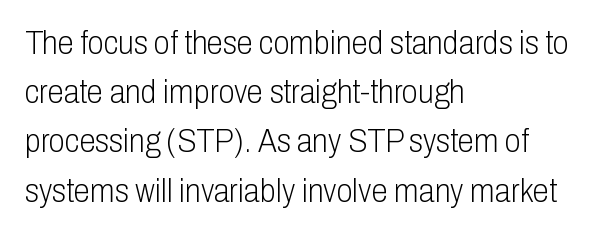
Q: Is the text bold? A: No.
Q: Is the text italic (slanted)? A: No, it is upright.
Q: Is the typeface a serif or a sans-serif typeface? A: Sans-serif.
Q: Is the text underlined? A: No.
Q: How is the paragraph aligned? A: Left-aligned.
Q: Is the spacing between letters normal or unusually wide? A: Normal.
Q: Is the spacing between lines tight, normal or loose? A: Normal.
Q: Width (condensed, normal, or wide)? A: Condensed.
Q: Stroke contrast? A: Low.
Q: x-height? A: Medium.
Q: Monospaced? A: No.
